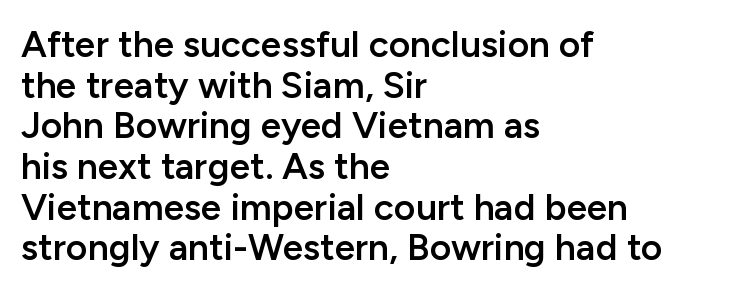
The image shows 37 px semibold sans-serif type, upright; set left-aligned, tight line spacing (1.1x), normal letter spacing, not underlined; low stroke contrast and a medium x-height.
